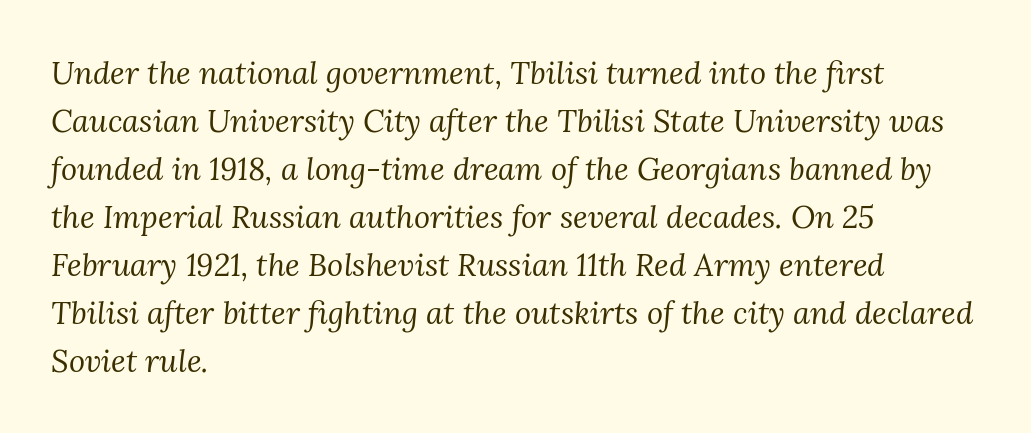
{"serif": "yes", "italic": "yes", "lean": "right", "slant_degrees": 3, "bold": "no", "weight": "regular", "width": "normal", "stroke_contrast": "medium", "x_height": "medium", "monospaced": "no", "underline": "no", "align": "left", "line_spacing": "normal", "line_spacing_ratio": 1.55, "letter_spacing": "normal", "letter_spacing_em": 0.0, "glyph_px": 31}
